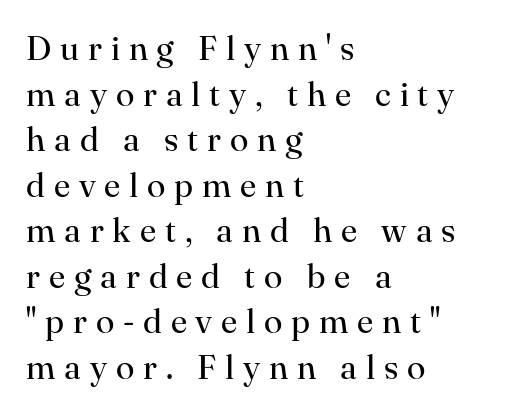
The image shows 34 px regular-weight serif type, upright; set left-aligned, normal line spacing (1.34x), unusually wide letter spacing (+0.26 em), not underlined; high stroke contrast and a small x-height.
